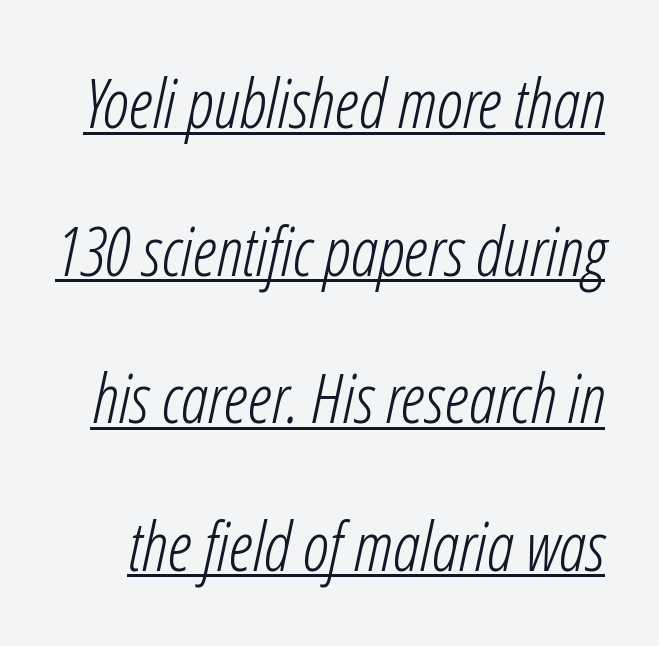
The image shows 68 px light, condensed type, italic (leaning right); set loose line spacing (2.17x), normal letter spacing, underlined; low stroke contrast and a medium x-height.
